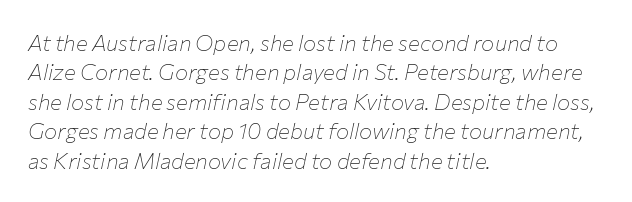
The lines in this sample share a left origin and differ only in where they stop. The lettering tilts uniformly, giving the passage an italic look. The letterforms sit at book weight or below. Clear beneath every line of the passage. You could call the tracking neutral — neither tight nor loose. The rendering uses a moderate line-height, typical for paragraphs.
